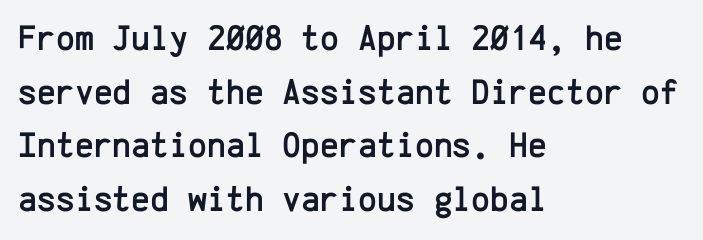
{"serif": "no", "italic": "no", "width": "normal", "stroke_contrast": "low", "x_height": "medium", "monospaced": "yes", "underline": "no", "align": "left", "line_spacing": "normal", "line_spacing_ratio": 1.49, "letter_spacing": "normal", "letter_spacing_em": 0.0, "glyph_px": 36}
